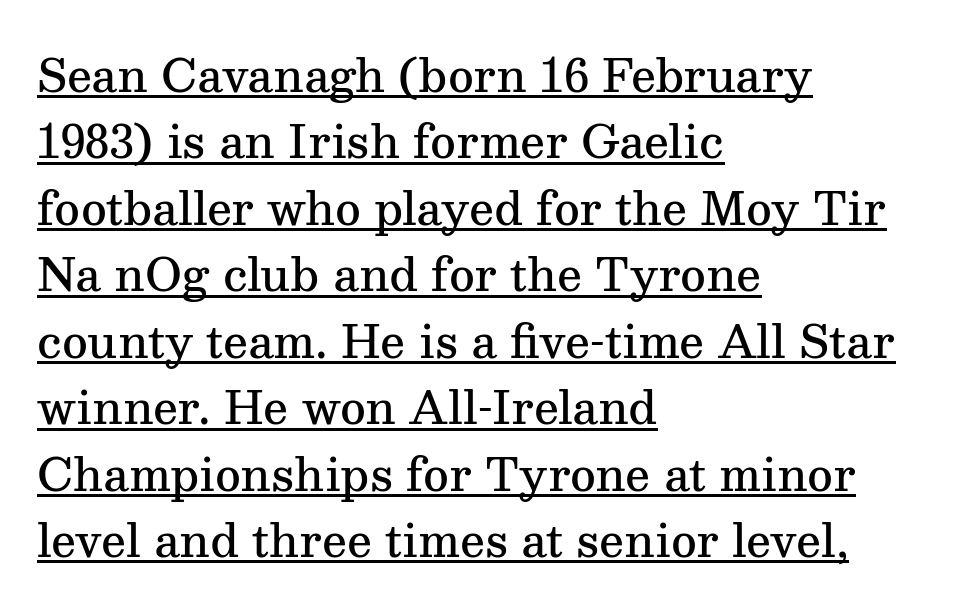
Q: Is the text bold? A: Semi-bold.
Q: Is the text italic (slanted)? A: No, it is upright.
Q: Is the typeface a serif or a sans-serif typeface? A: Serif.
Q: Is the text underlined? A: Yes.
Q: How is the paragraph aligned? A: Left-aligned.
Q: Is the spacing between letters normal or unusually wide? A: Normal.
Q: Is the spacing between lines tight, normal or loose? A: Normal.
Q: Width (condensed, normal, or wide)? A: Normal.
Q: Stroke contrast? A: Medium.
Q: x-height? A: Medium.
Q: Monospaced? A: No.
